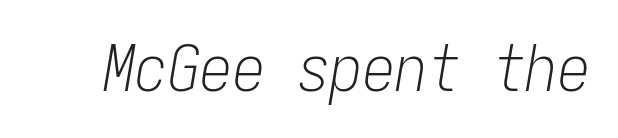
This sample has the even, mechanical cadence of fixed-width lettering. The glyphs look as if they've been sheared to an angle. Just letters on the line, the space beneath them empty. Compared with typical body copy, the letter spacing here is the same.
